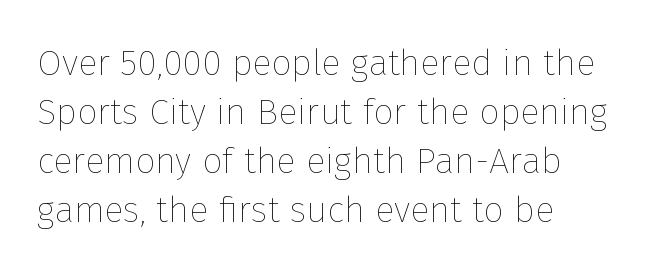
The image shows 36 px thin type, upright; set left-aligned, normal line spacing (1.36x), normal letter spacing, not underlined; low stroke contrast and a medium x-height.
